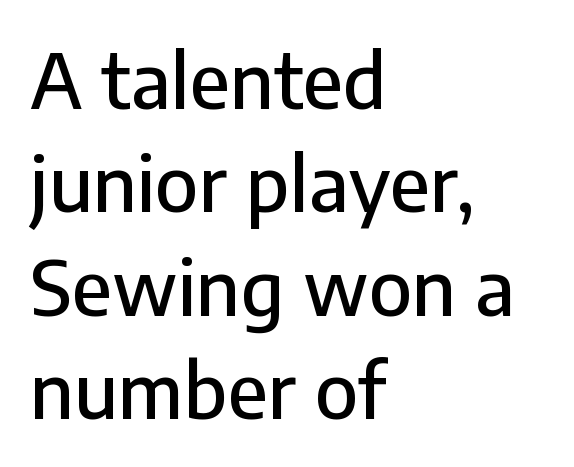
{"serif": "no", "italic": "no", "width": "normal", "stroke_contrast": "low", "x_height": "medium", "monospaced": "no", "underline": "no", "align": "left", "line_spacing": "normal", "line_spacing_ratio": 1.36, "letter_spacing": "normal", "letter_spacing_em": 0.0, "glyph_px": 76}
